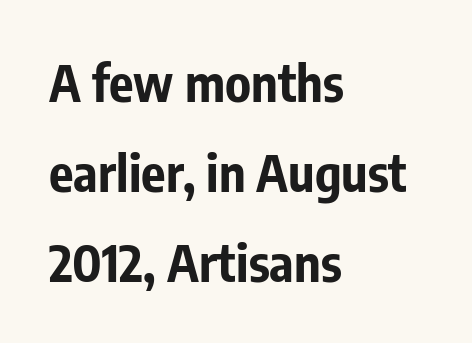
Q: Is the text bold? A: Yes.
Q: Is the text italic (slanted)? A: No, it is upright.
Q: Is the typeface a serif or a sans-serif typeface? A: Sans-serif.
Q: Is the text underlined? A: No.
Q: How is the paragraph aligned? A: Left-aligned.
Q: Is the spacing between letters normal or unusually wide? A: Normal.
Q: Width (condensed, normal, or wide)? A: Condensed.
Q: Stroke contrast? A: Low.
Q: x-height? A: Medium.
Q: Monospaced? A: No.
